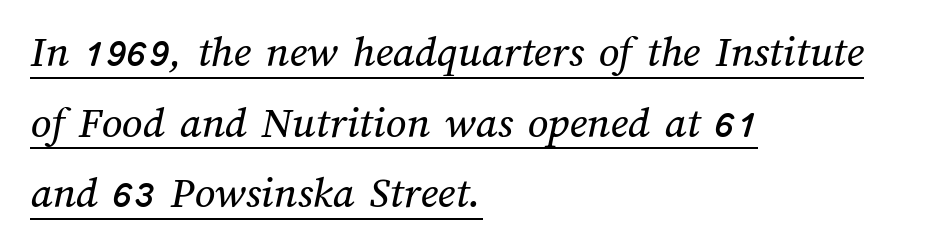
The image shows 45 px text type; set left-aligned, normal line spacing (1.57x), normal letter spacing, underlined; medium stroke contrast and a medium x-height.
